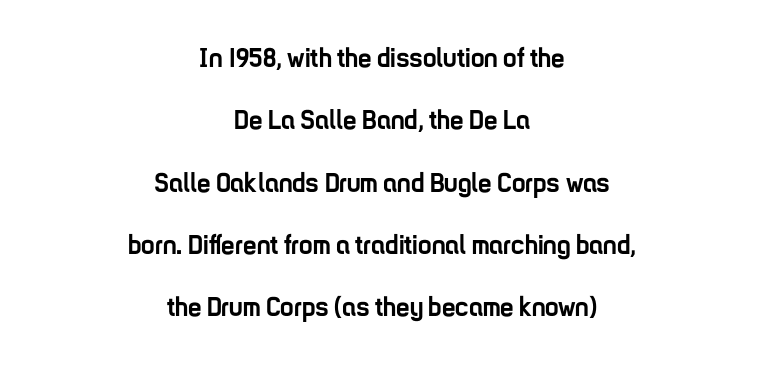
Q: Is the text bold? A: Yes.
Q: Is the text italic (slanted)? A: No, it is upright.
Q: Is the text underlined? A: No.
Q: How is the paragraph aligned? A: Centered.
Q: Is the spacing between letters normal or unusually wide? A: Normal.
Q: Is the spacing between lines tight, normal or loose? A: Loose.
